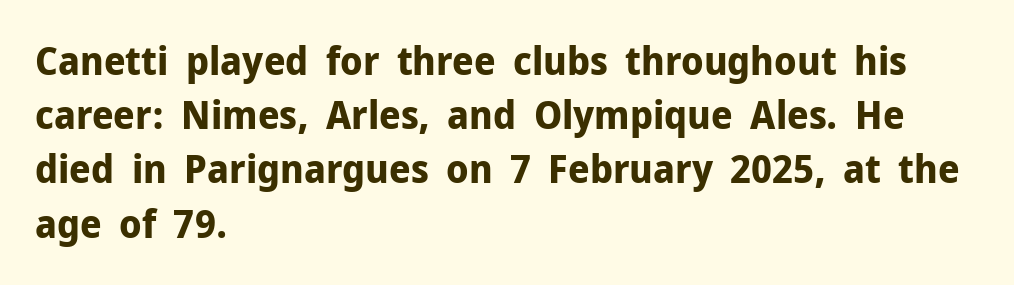
The image shows 39 px bold sans-serif type, upright; set left-aligned, normal line spacing (1.39x), normal letter spacing, not underlined; low stroke contrast and a medium x-height.
